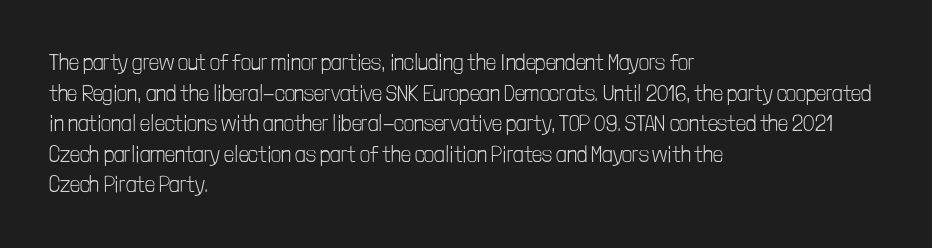
Q: Is the text bold? A: No.
Q: Is the text italic (slanted)? A: No, it is upright.
Q: Is the text underlined? A: No.
Q: How is the paragraph aligned? A: Left-aligned.
Q: Is the spacing between letters normal or unusually wide? A: Normal.
Q: Is the spacing between lines tight, normal or loose? A: Normal.
